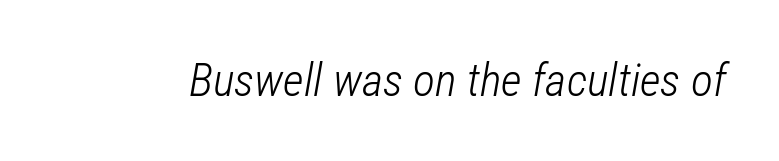
The image shows 46 px light, condensed type, italic (leaning right); set normal letter spacing, not underlined; low stroke contrast and a medium x-height.
